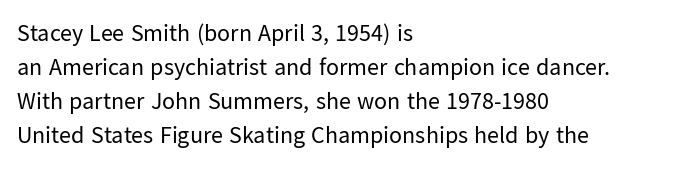
The image shows 24 px text type, upright; set left-aligned, normal line spacing (1.41x), normal letter spacing, not underlined.
